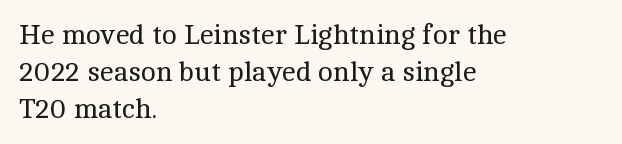
The image shows 28 px regular-weight serif type, upright; set left-aligned, normal line spacing (1.32x), normal letter spacing, not underlined; a medium x-height.
